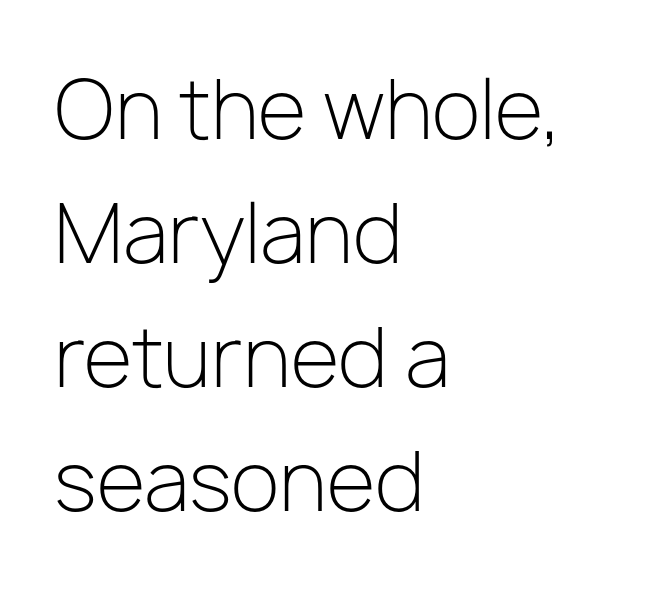
{"serif": "no", "italic": "no", "bold": "no", "weight": "light", "width": "normal", "stroke_contrast": "low", "x_height": "medium", "monospaced": "no", "underline": "no", "align": "left", "line_spacing": "normal", "line_spacing_ratio": 1.55, "letter_spacing": "normal", "letter_spacing_em": 0.0, "glyph_px": 80}
